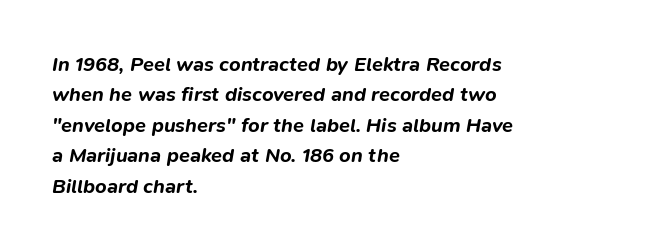
{"italic": "yes", "lean": "right", "slant_degrees": 9, "bold": "yes", "underline": "no", "align": "left", "line_spacing": "normal", "line_spacing_ratio": 1.52, "letter_spacing": "normal", "letter_spacing_em": 0.0, "glyph_px": 20}
